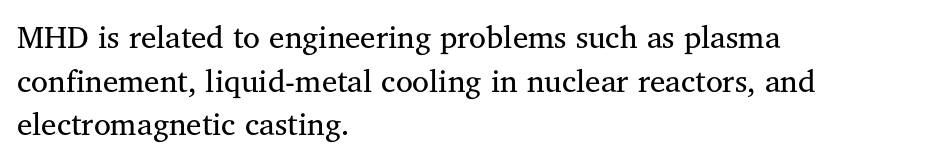
The image shows 31 px regular-weight serif type, upright; set left-aligned, normal line spacing (1.41x), normal letter spacing, not underlined; medium stroke contrast and a medium x-height.
